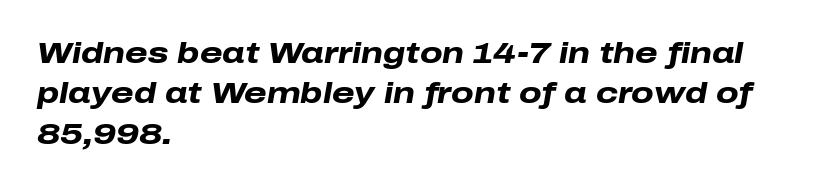
Look at the stroke-to-counter ratio: heavy, a bold. Character widths vary here, with narrow letters taking less room than wide ones. Unmarked baselines from the first word to the last. Look at the tracking — it's just the regular setting, nothing added. This is oblique type, the kind used for emphasis or titles. In terms of leading, this rendering sits right in the middle.
